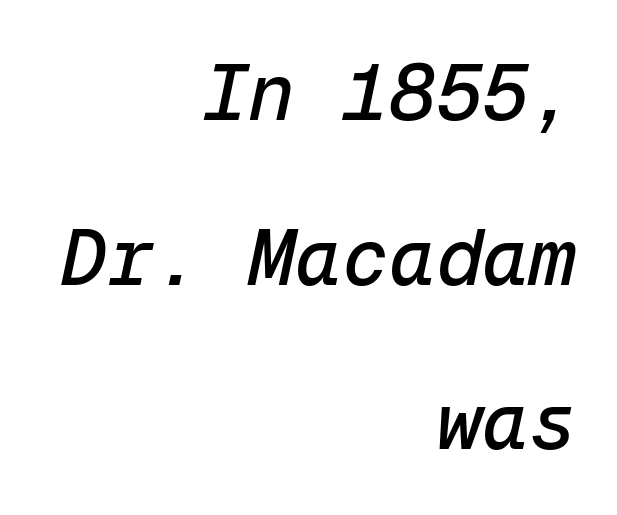
The image shows 78 px text type, italic (leaning right), monospaced; set right-aligned, loose line spacing (2.11x), normal letter spacing, not underlined; low stroke contrast and a medium x-height.
